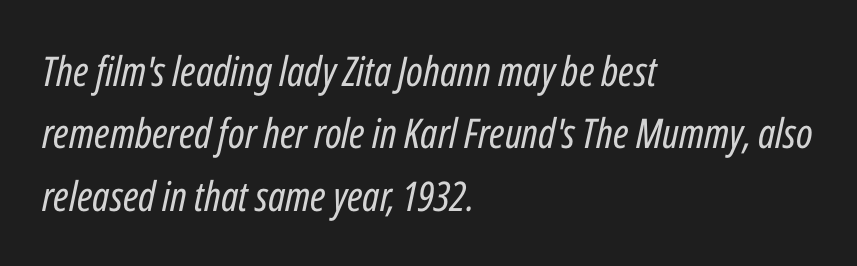
Q: Is the text bold? A: No.
Q: Is the text italic (slanted)? A: Yes, it leans right by about 12 degrees.
Q: Is the text underlined? A: No.
Q: How is the paragraph aligned? A: Left-aligned.
Q: Is the spacing between letters normal or unusually wide? A: Normal.
Q: Is the spacing between lines tight, normal or loose? A: Normal.
Q: Width (condensed, normal, or wide)? A: Condensed.
Q: Stroke contrast? A: Low.
Q: x-height? A: Medium.
Q: Monospaced? A: No.
